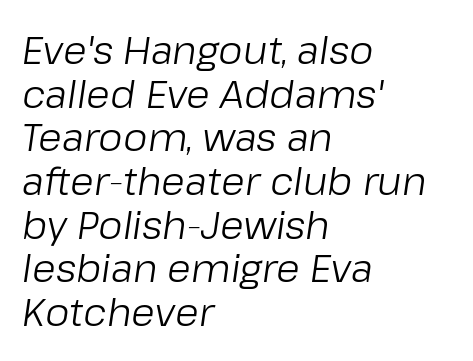
The image shows 39 px light type, italic (leaning right); set left-aligned, tight line spacing (1.12x), normal letter spacing, not underlined; low stroke contrast and a medium x-height.
